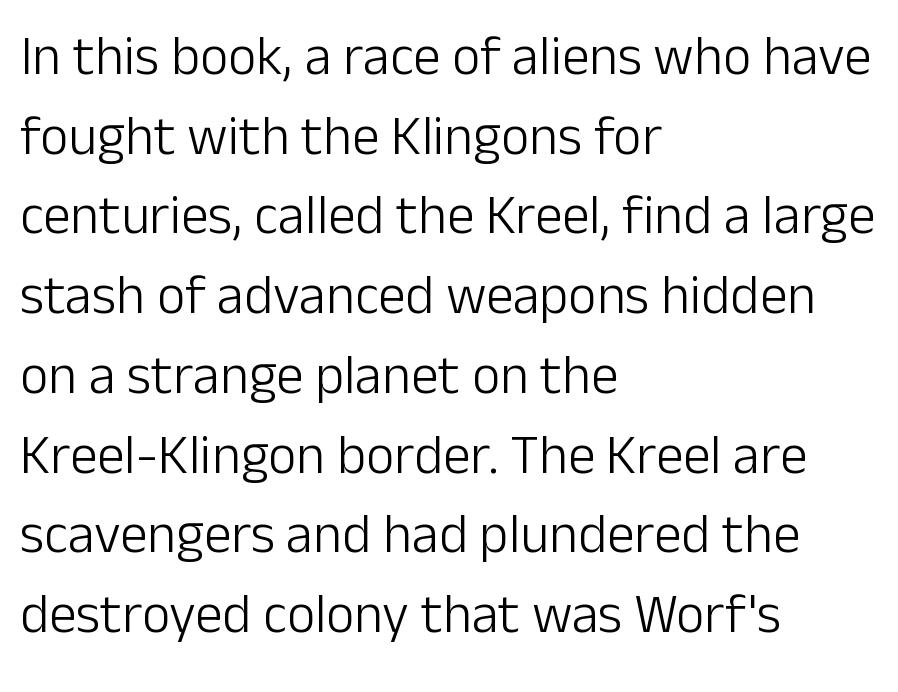
Q: Is the text bold? A: No.
Q: Is the text italic (slanted)? A: No, it is upright.
Q: Is the typeface a serif or a sans-serif typeface? A: Sans-serif.
Q: Is the text underlined? A: No.
Q: How is the paragraph aligned? A: Left-aligned.
Q: Is the spacing between letters normal or unusually wide? A: Normal.
Q: Is the spacing between lines tight, normal or loose? A: Normal.
Q: Width (condensed, normal, or wide)? A: Normal.
Q: Stroke contrast? A: Low.
Q: x-height? A: Medium.
Q: Monospaced? A: No.
